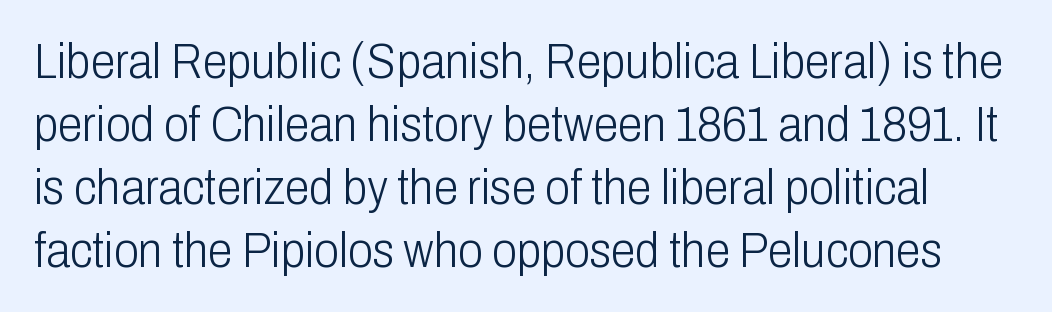
{"serif": "no", "italic": "no", "bold": "no", "weight": "light", "width": "condensed", "stroke_contrast": "low", "x_height": "medium", "monospaced": "no", "underline": "no", "line_spacing": "normal", "line_spacing_ratio": 1.26, "letter_spacing": "normal", "letter_spacing_em": 0.0, "glyph_px": 50}
